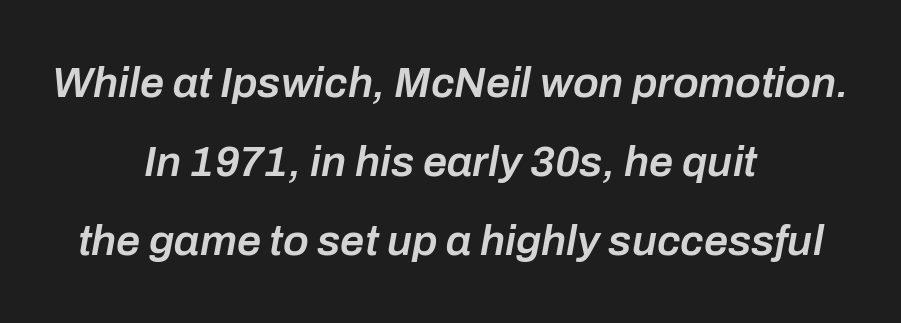
Rendered with sloped, italic letterforms. A somewhat darkened texture: the type is semibold rather than bold. There is no visible air inserted between adjacent glyphs. Words float on clear page, feet unadorned. Is this a fixed-width face? No — the glyphs have proportional, varying widths.
